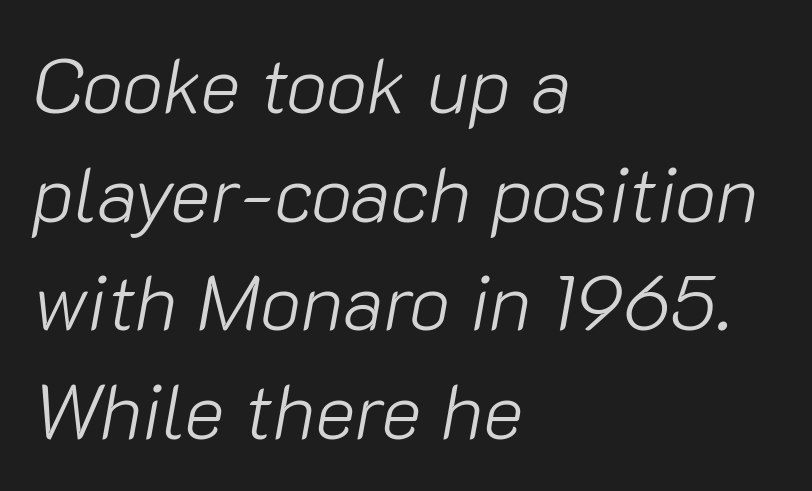
The axis of the letterforms is tilted away from vertical. What stands out about the letter spacing? Nothing — it is the standard amount. A classic flush-left, rag-right setting is used for this passage. These glyphs show unthickened strokes, regular width or finer.
